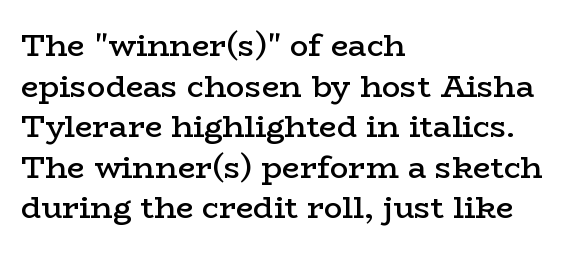
Q: Is the text bold? A: Semi-bold.
Q: Is the text italic (slanted)? A: No, it is upright.
Q: Is the typeface a serif or a sans-serif typeface? A: Serif.
Q: Is the text underlined? A: No.
Q: How is the paragraph aligned? A: Left-aligned.
Q: Is the spacing between letters normal or unusually wide? A: Normal.
Q: Is the spacing between lines tight, normal or loose? A: Normal.
Q: Width (condensed, normal, or wide)? A: Wide.
Q: Stroke contrast? A: Low.
Q: x-height? A: Medium.
Q: Monospaced? A: No.
